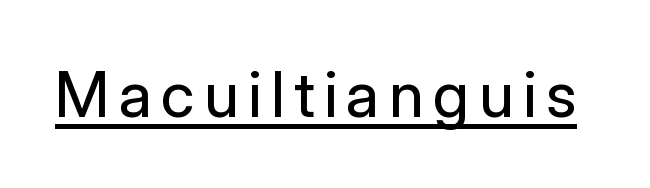
Vertical strokes here are truly vertical. Think standard paragraph weight, or any step lighter than that. You can see a thin bar hugging the bottom of the glyphs. Spacing verdict: proportional, widths tailored to each character. Note: no serifs on the glyphs.
